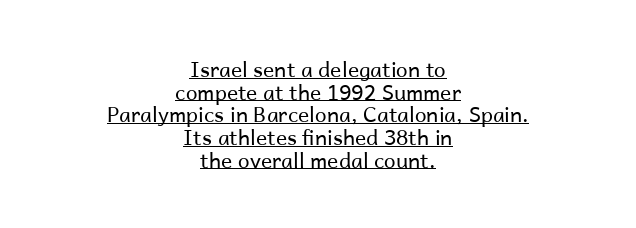
The image shows 21 px text type, upright; set centered, tight line spacing (1.08x), normal letter spacing, underlined.
